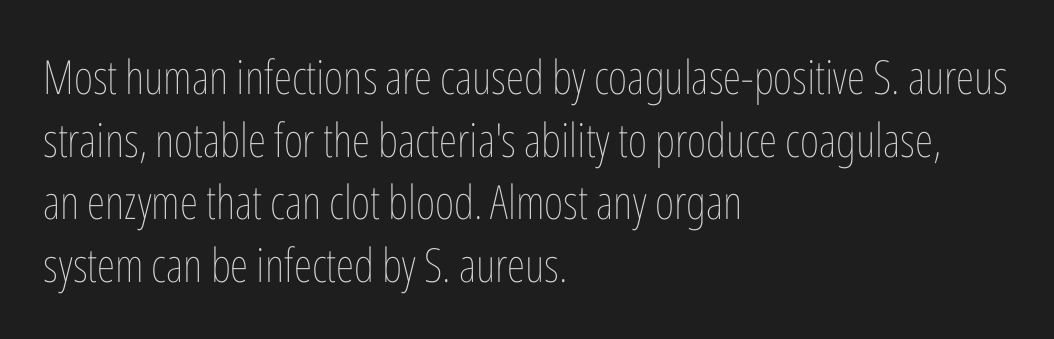
{"italic": "no", "bold": "no", "weight": "thin", "width": "condensed", "stroke_contrast": "low", "x_height": "medium", "monospaced": "no", "underline": "no", "align": "left", "line_spacing": "normal", "line_spacing_ratio": 1.33, "letter_spacing": "normal", "letter_spacing_em": 0.0, "glyph_px": 47}
